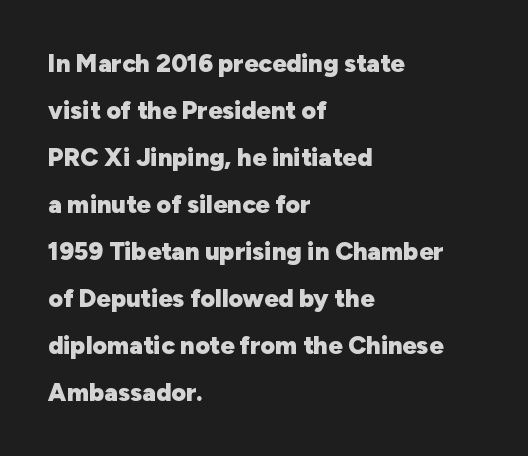
Q: Is the text bold? A: Yes.
Q: Is the text italic (slanted)? A: No, it is upright.
Q: Is the text underlined? A: No.
Q: How is the paragraph aligned? A: Left-aligned.
Q: Is the spacing between letters normal or unusually wide? A: Normal.
